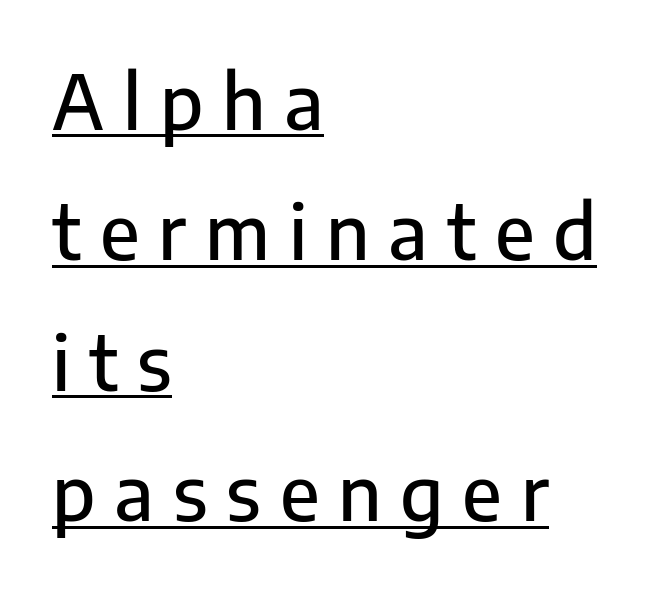
Q: Is the text italic (slanted)? A: No, it is upright.
Q: Is the typeface a serif or a sans-serif typeface? A: Sans-serif.
Q: Is the text underlined? A: Yes.
Q: How is the paragraph aligned? A: Left-aligned.
Q: Is the spacing between letters normal or unusually wide? A: Unusually wide.
Q: Width (condensed, normal, or wide)? A: Normal.
Q: Stroke contrast? A: Low.
Q: x-height? A: Medium.
Q: Monospaced? A: No.
